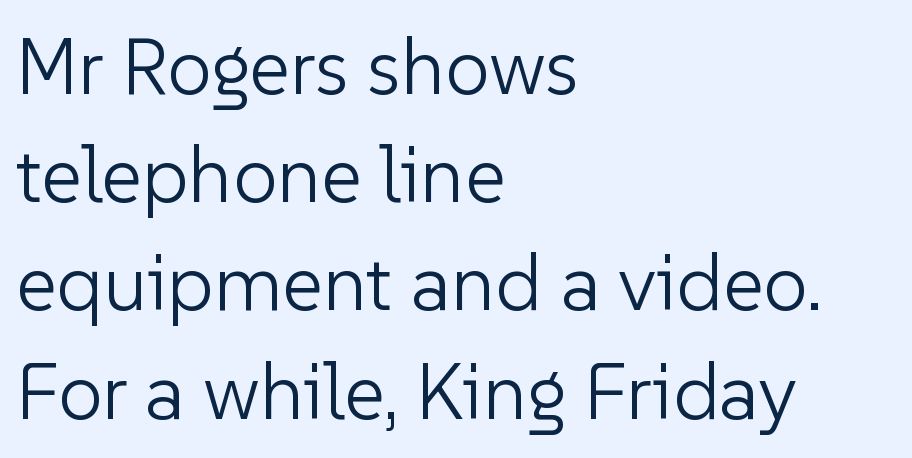
{"serif": "no", "italic": "no", "bold": "no", "weight": "light", "width": "normal", "stroke_contrast": "low", "x_height": "medium", "monospaced": "no", "underline": "no", "align": "left", "line_spacing": "normal", "line_spacing_ratio": 1.37, "letter_spacing": "normal", "letter_spacing_em": 0.0, "glyph_px": 79}
